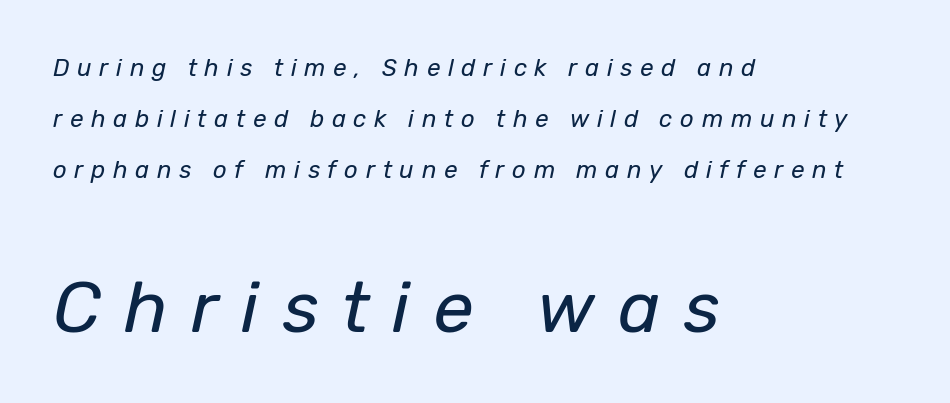
The image shows 72 px regular-weight type, italic (leaning right); set left-aligned, loose line spacing (2.13x), unusually wide letter spacing (+0.32 em), not underlined; the second (bottom) block is 3.0x larger; low stroke contrast and a medium x-height.
